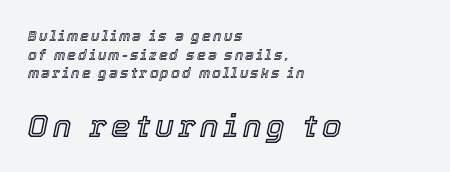
Q: Is the text italic (slanted)? A: Yes, it leans right by about 12 degrees.
Q: Is the text underlined? A: No.
Q: How is the paragraph aligned? A: Left-aligned.
Q: Is the spacing between lines tight, normal or loose? A: Normal.
Q: Which block of text is set in a larger size, the first (top) or the second (bottom)? A: The second (bottom) one.
Q: Width (condensed, normal, or wide)? A: Normal.
Q: x-height? A: Medium.
Q: Monospaced? A: No.
